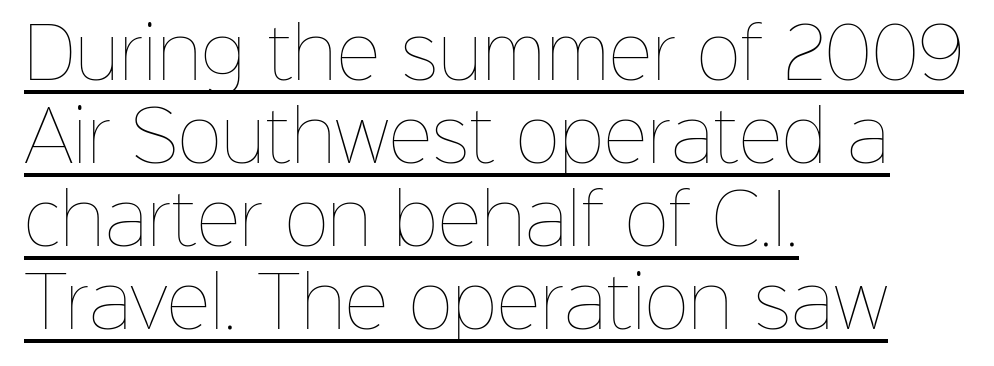
{"italic": "no", "bold": "no", "weight": "thin", "width": "normal", "stroke_contrast": "low", "x_height": "medium", "monospaced": "no", "underline": "yes", "align": "left", "line_spacing_ratio": 1.22, "letter_spacing": "normal", "letter_spacing_em": 0.0, "glyph_px": 68}
